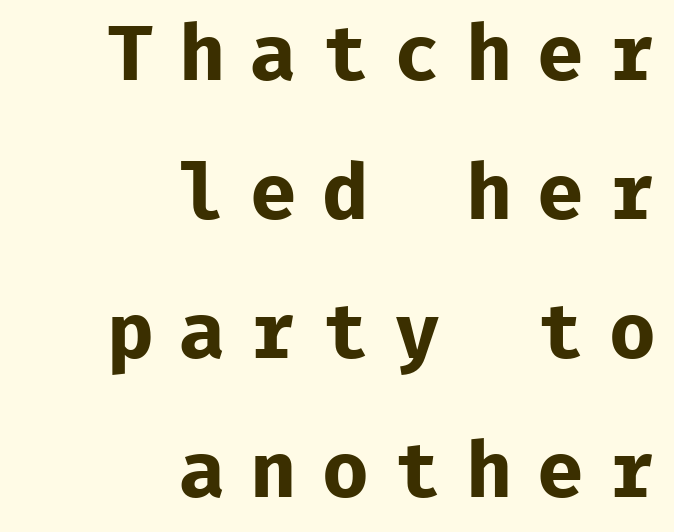
{"serif": "no", "italic": "no", "bold": "yes", "weight": "bold", "width": "normal", "stroke_contrast": "low", "x_height": "medium", "monospaced": "yes", "underline": "no", "align": "right", "line_spacing_ratio": 1.78, "letter_spacing": "wide", "letter_spacing_em": 0.32, "glyph_px": 78}
